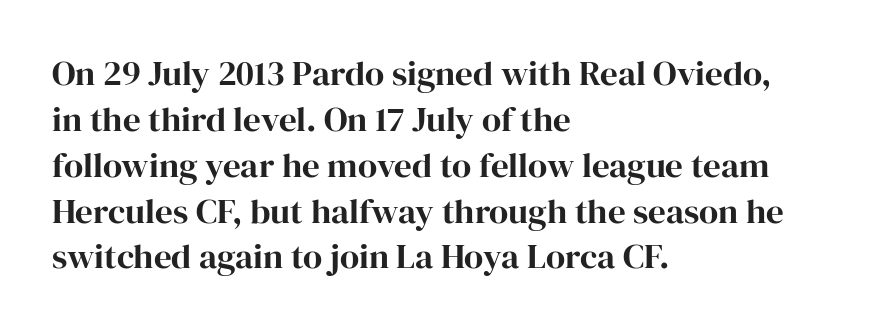
Q: Is the text italic (slanted)? A: No, it is upright.
Q: Is the typeface a serif or a sans-serif typeface? A: Serif.
Q: Is the text underlined? A: No.
Q: How is the paragraph aligned? A: Left-aligned.
Q: Is the spacing between letters normal or unusually wide? A: Normal.
Q: Is the spacing between lines tight, normal or loose? A: Normal.
Q: Width (condensed, normal, or wide)? A: Normal.
Q: Stroke contrast? A: High.
Q: x-height? A: Medium.
Q: Monospaced? A: No.
